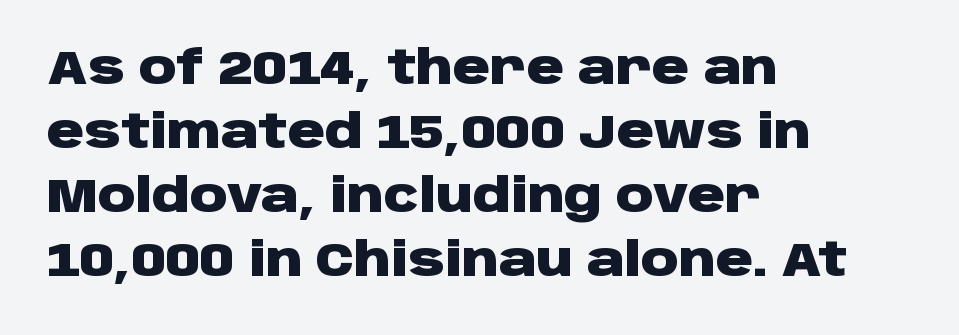
Each word holds together tightly as a unit, with standard inter-letter gaps. If you measured baseline to baseline, you'd find a middling distance. In terms of weight, the rendering is a true, heavy bold. The string is rendered with underlining switched off. Which margin do the lines hug? The left one — the right edge is uneven.
